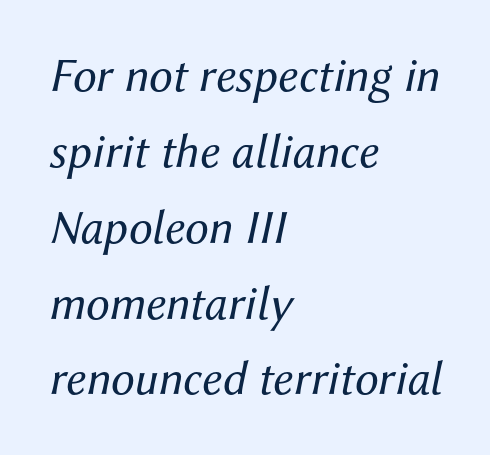
The image shows 48 px regular-weight type, italic (leaning right); set left-aligned, normal line spacing (1.58x), normal letter spacing, not underlined; medium stroke contrast and a medium x-height.
